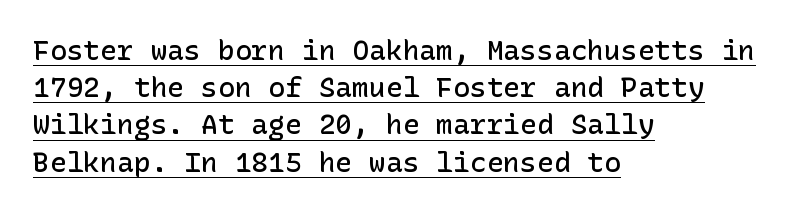
{"serif": "no", "italic": "no", "bold": "semi", "weight": "semibold", "width": "normal", "stroke_contrast": "low", "x_height": "medium", "underline": "yes", "align": "left", "line_spacing": "normal", "line_spacing_ratio": 1.33, "letter_spacing": "normal", "letter_spacing_em": 0.0, "glyph_px": 28}
